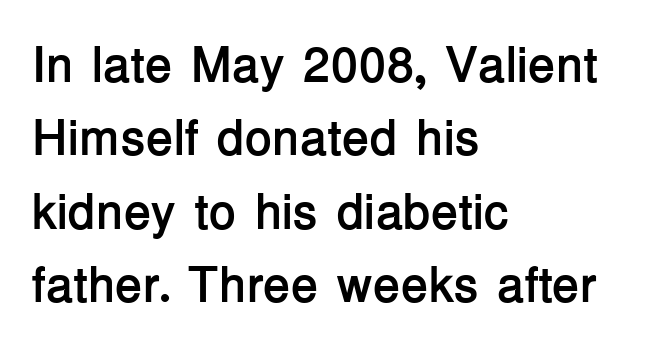
Q: Is the text bold? A: Yes.
Q: Is the text italic (slanted)? A: No, it is upright.
Q: Is the typeface a serif or a sans-serif typeface? A: Sans-serif.
Q: Is the text underlined? A: No.
Q: How is the paragraph aligned? A: Left-aligned.
Q: Is the spacing between letters normal or unusually wide? A: Normal.
Q: Is the spacing between lines tight, normal or loose? A: Normal.
Q: Width (condensed, normal, or wide)? A: Normal.
Q: Stroke contrast? A: Low.
Q: x-height? A: Medium.
Q: Monospaced? A: No.
